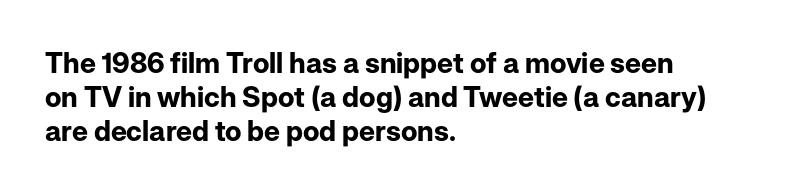
The specimen omits any rule beneath the text block's lines. This rendering employs a face without finishing strokes, i.e., a sans-serif. Posture: vertical. This is heavy type, rendered in bold. The letters sit at their default tracking, neither squeezed nor spread.
